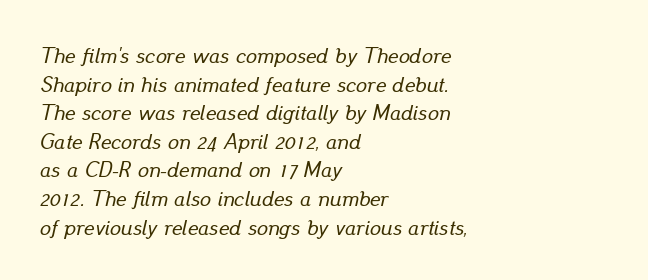
Q: Is the text italic (slanted)? A: Yes, it leans right by about 13 degrees.
Q: Is the text underlined? A: No.
Q: How is the paragraph aligned? A: Left-aligned.
Q: Is the spacing between letters normal or unusually wide? A: Normal.
Q: Is the spacing between lines tight, normal or loose? A: Normal.
